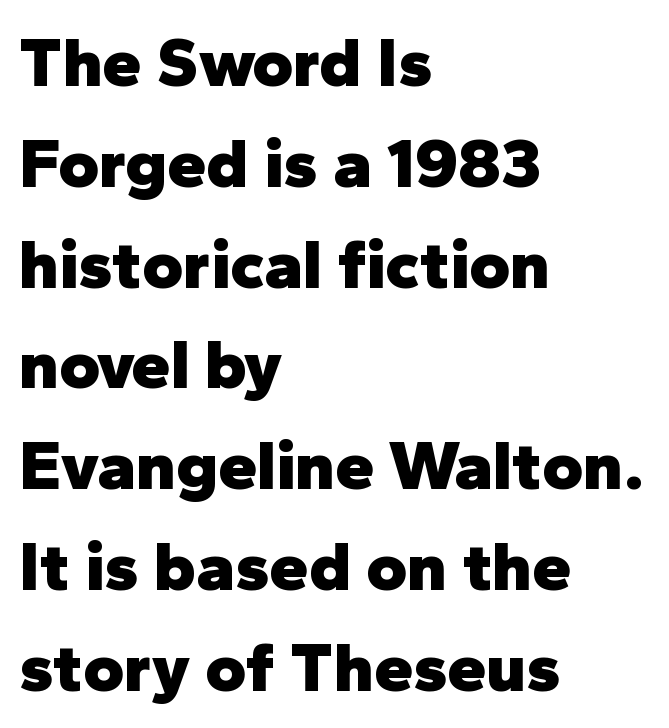
Q: Is the text bold? A: Yes.
Q: Is the text italic (slanted)? A: No, it is upright.
Q: Is the typeface a serif or a sans-serif typeface? A: Sans-serif.
Q: Is the text underlined? A: No.
Q: How is the paragraph aligned? A: Left-aligned.
Q: Is the spacing between letters normal or unusually wide? A: Normal.
Q: Is the spacing between lines tight, normal or loose? A: Normal.
Q: Width (condensed, normal, or wide)? A: Normal.
Q: Stroke contrast? A: Low.
Q: x-height? A: Medium.
Q: Monospaced? A: No.
